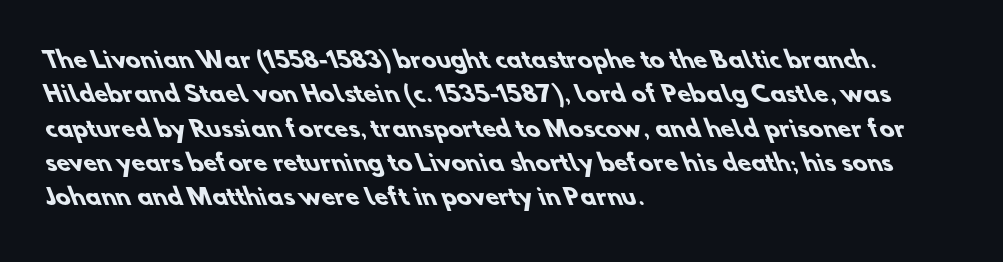
Q: Is the text bold? A: Yes.
Q: Is the text underlined? A: No.
Q: How is the paragraph aligned? A: Left-aligned.
Q: Is the spacing between letters normal or unusually wide? A: Normal.
Q: Is the spacing between lines tight, normal or loose? A: Normal.
